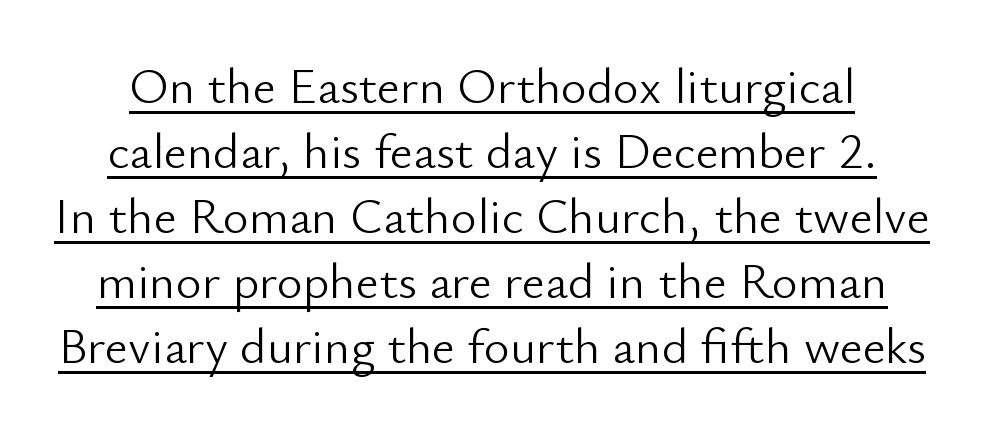
{"serif": "no", "italic": "no", "bold": "no", "weight": "light", "width": "normal", "stroke_contrast": "low", "x_height": "small", "monospaced": "no", "underline": "yes", "line_spacing": "normal", "line_spacing_ratio": 1.3, "letter_spacing": "normal", "letter_spacing_em": 0.0, "glyph_px": 50}
